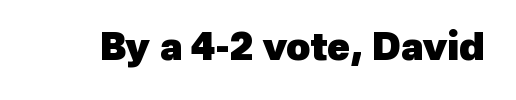
I'd call this a sans setting — the letters go barefoot. The tracking reads as untouched default to a designer's eye. Heavy-handed strokes throughout: this text is bold. The passage shown is typed in a proportional face where columns would drift.
